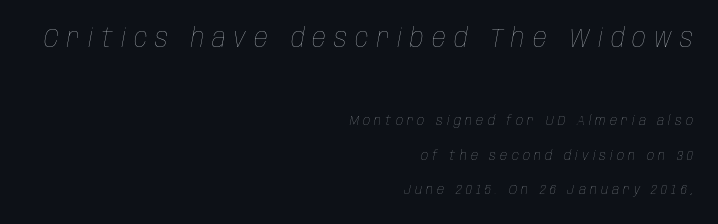
Q: Is the text bold? A: No.
Q: Is the text italic (slanted)? A: Yes, it leans right by about 10 degrees.
Q: Is the text underlined? A: No.
Q: How is the paragraph aligned? A: Right-aligned.
Q: Is the spacing between letters normal or unusually wide? A: Unusually wide.
Q: Is the spacing between lines tight, normal or loose? A: Loose.
Q: Which block of text is set in a larger size, the first (top) or the second (bottom)? A: The first (top) one.
